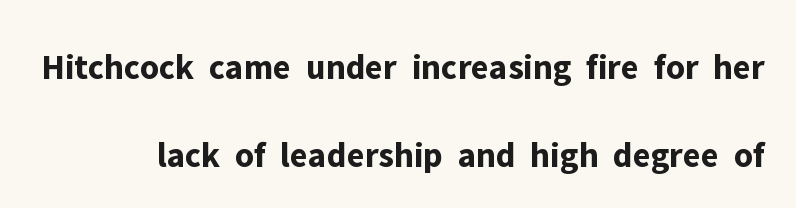
The image shows 36 px bold sans-serif type, upright; set loose line spacing (2.45x), normal letter spacing, not underlined; low stroke contrast and a medium x-height.
